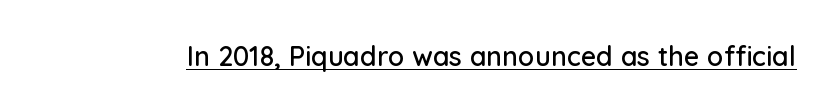
Q: Is the text italic (slanted)? A: No, it is upright.
Q: Is the text underlined? A: Yes.
Q: Is the spacing between letters normal or unusually wide? A: Normal.
